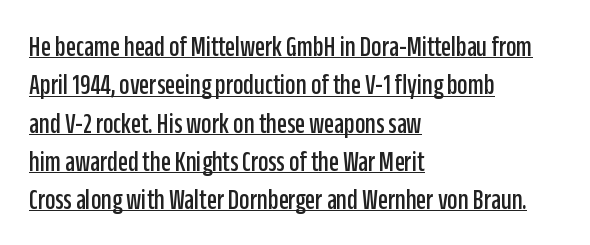
The image shows 29 px condensed sans-serif type, upright; set left-aligned, normal line spacing (1.32x), normal letter spacing, underlined; low stroke contrast and a large x-height.
